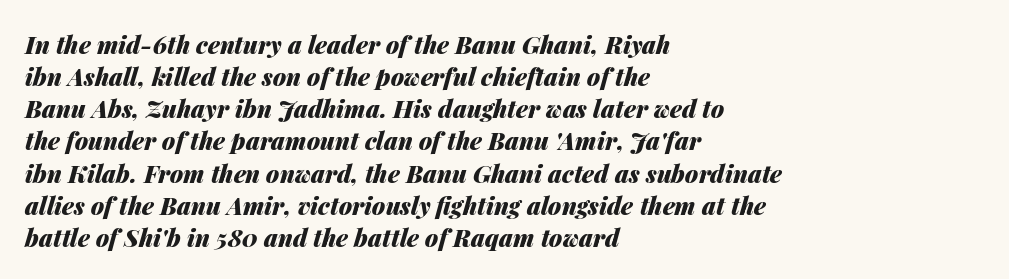
Q: Is the text bold? A: Yes.
Q: Is the text italic (slanted)? A: Yes, it leans right by about 14 degrees.
Q: Is the text underlined? A: No.
Q: How is the paragraph aligned? A: Left-aligned.
Q: Is the spacing between letters normal or unusually wide? A: Normal.
Q: Is the spacing between lines tight, normal or loose? A: Normal.
